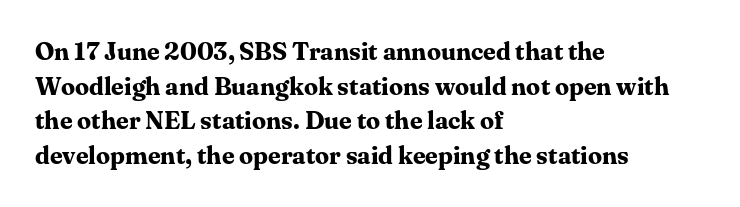
{"italic": "no", "bold": "yes", "underline": "no", "align": "left", "line_spacing": "normal", "line_spacing_ratio": 1.39, "letter_spacing": "normal", "letter_spacing_em": 0.0, "glyph_px": 25}
